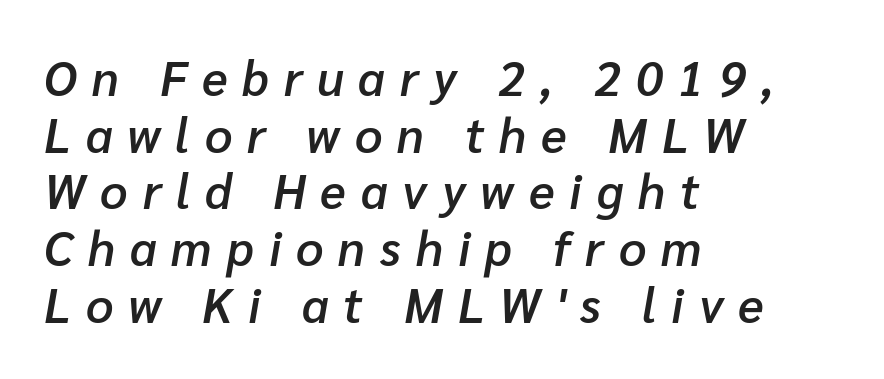
Q: Is the text bold? A: Semi-bold.
Q: Is the text italic (slanted)? A: Yes, it leans right by about 10 degrees.
Q: Is the text underlined? A: No.
Q: How is the paragraph aligned? A: Left-aligned.
Q: Is the spacing between letters normal or unusually wide? A: Unusually wide.
Q: Width (condensed, normal, or wide)? A: Normal.
Q: Stroke contrast? A: Low.
Q: x-height? A: Medium.
Q: Monospaced? A: No.
